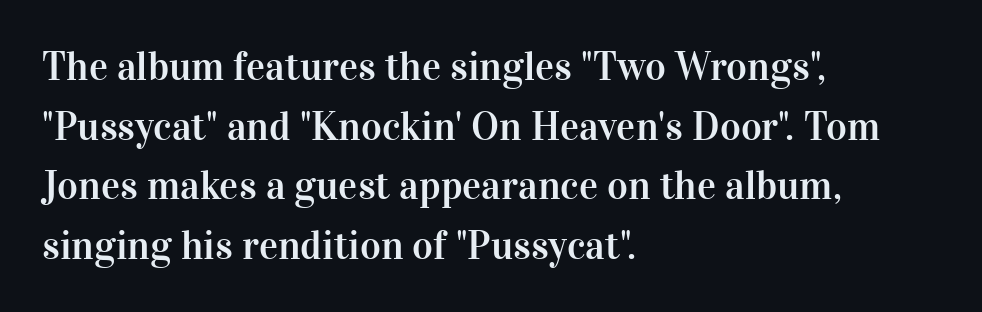
Q: Is the text italic (slanted)? A: No, it is upright.
Q: Is the typeface a serif or a sans-serif typeface? A: Serif.
Q: Is the text underlined? A: No.
Q: How is the paragraph aligned? A: Left-aligned.
Q: Is the spacing between letters normal or unusually wide? A: Normal.
Q: Is the spacing between lines tight, normal or loose? A: Normal.
Q: Width (condensed, normal, or wide)? A: Normal.
Q: Stroke contrast? A: High.
Q: x-height? A: Medium.
Q: Monospaced? A: No.
